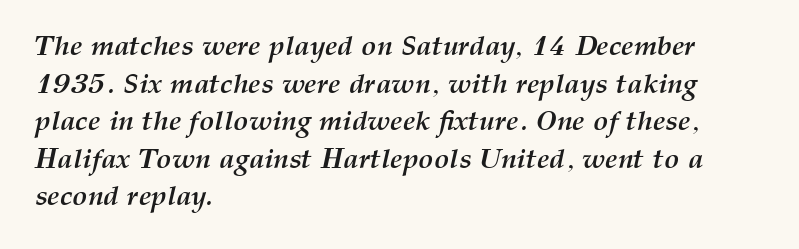
Look at the stroke-to-counter ratio: heavy, a bold. Bare-footed words on every line. The face used here has a pronounced slope to its letters. Regarding leading, the lines here are spaced in the standard way. You could not count columns in this text — the font is proportionally spaced.
